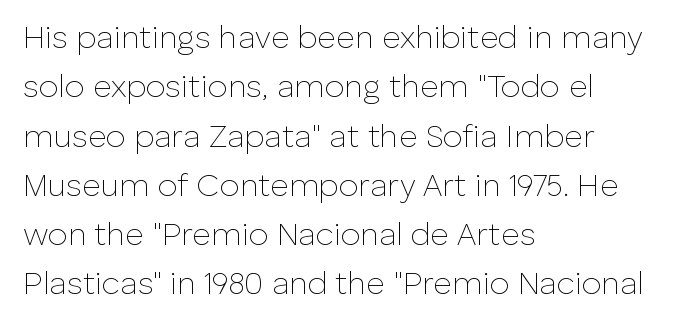
Leftover space on each line is placed entirely after the last word. Compared with typical paragraphs, the rows here are spaced about the same. Characters follow at the spacing the type designer built in. Does the type have serifs? No, each stem ends abruptly.
